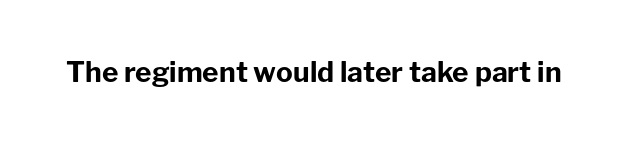
{"serif": "no", "italic": "no", "bold": "yes", "weight": "bold", "width": "normal", "stroke_contrast": "low", "x_height": "medium", "monospaced": "no", "underline": "no", "letter_spacing": "normal", "letter_spacing_em": 0.0, "glyph_px": 28}
